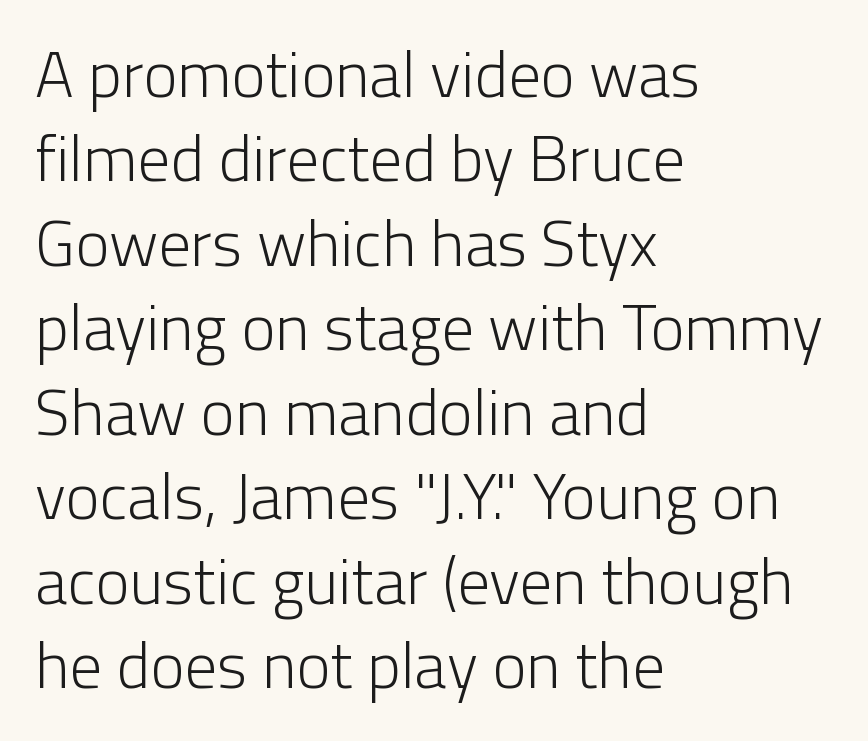
Q: Is the text bold? A: No.
Q: Is the text italic (slanted)? A: No, it is upright.
Q: Is the typeface a serif or a sans-serif typeface? A: Sans-serif.
Q: Is the text underlined? A: No.
Q: How is the paragraph aligned? A: Left-aligned.
Q: Is the spacing between letters normal or unusually wide? A: Normal.
Q: Is the spacing between lines tight, normal or loose? A: Normal.
Q: Width (condensed, normal, or wide)? A: Normal.
Q: Stroke contrast? A: Low.
Q: x-height? A: Medium.
Q: Monospaced? A: No.
